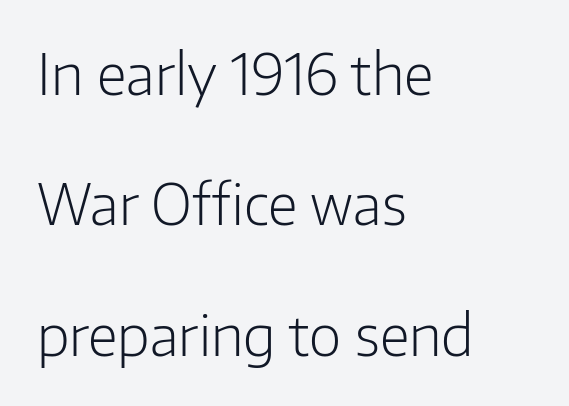
Q: Is the text bold? A: No.
Q: Is the text italic (slanted)? A: No, it is upright.
Q: Is the typeface a serif or a sans-serif typeface? A: Sans-serif.
Q: Is the text underlined? A: No.
Q: How is the paragraph aligned? A: Left-aligned.
Q: Is the spacing between letters normal or unusually wide? A: Normal.
Q: Is the spacing between lines tight, normal or loose? A: Loose.
Q: Width (condensed, normal, or wide)? A: Normal.
Q: Stroke contrast? A: Low.
Q: x-height? A: Medium.
Q: Monospaced? A: No.
